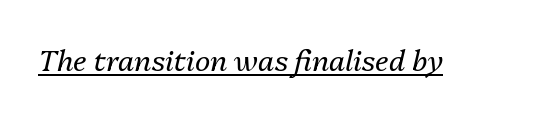
What stands out about the letter spacing? Nothing — it is the standard amount. Summary of weight: not heavy and not bold. Each line of the rendering has a horizontal stroke beneath the glyphs. This sample has the flowing, uneven cadence of proportional lettering.
